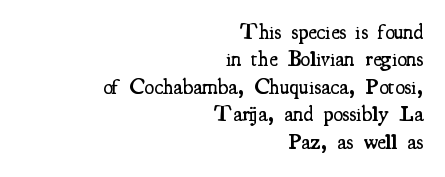
Standard letterfit; no display-style spreading of the glyphs. Stems and bowls a touch heavier than normal — semibold. The space directly below the letters is spotless. Characters remain perfectly vertical along every line.
